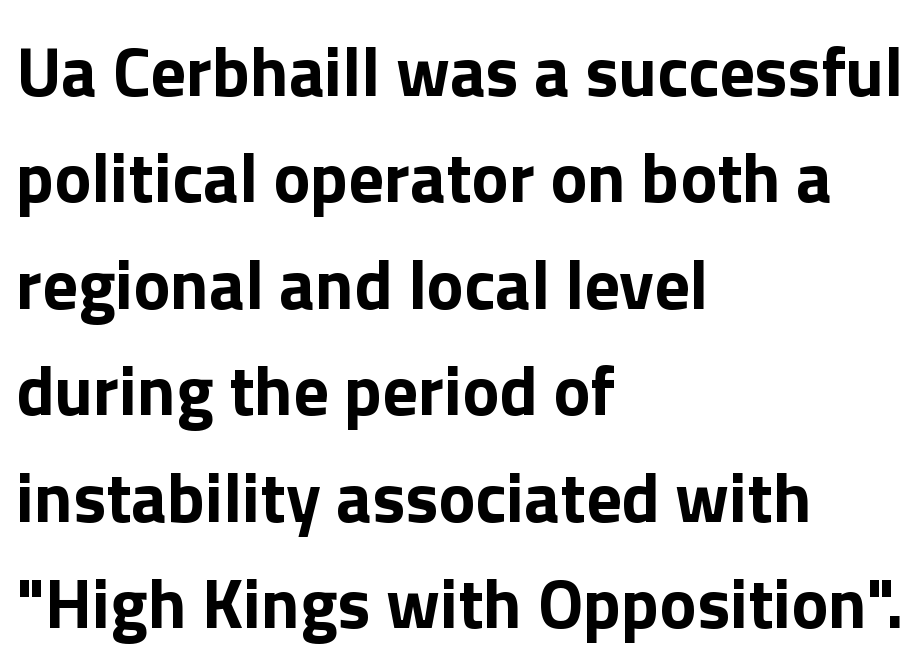
Q: Is the text bold? A: Yes.
Q: Is the text italic (slanted)? A: No, it is upright.
Q: Is the typeface a serif or a sans-serif typeface? A: Sans-serif.
Q: Is the text underlined? A: No.
Q: How is the paragraph aligned? A: Left-aligned.
Q: Is the spacing between letters normal or unusually wide? A: Normal.
Q: Is the spacing between lines tight, normal or loose? A: Normal.
Q: Width (condensed, normal, or wide)? A: Normal.
Q: x-height? A: Medium.
Q: Monospaced? A: No.
